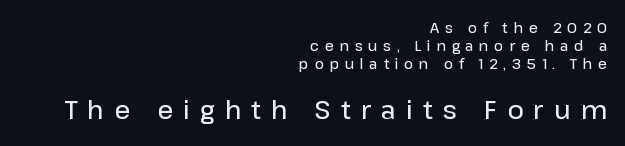
The baseline area is clear. The letters are spread apart with noticeably loose tracking. Typographic density is moderately raised because the face is semibold. Block two is the big one; block one sits smaller above it. Notice how the passage keeps a crisp vertical edge on the right only. The lettering holds an erect, upright posture throughout.
